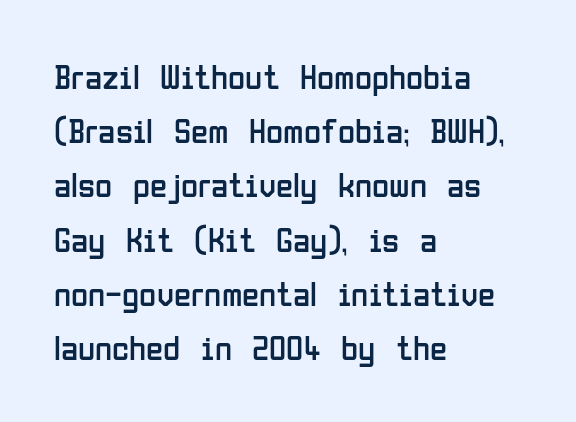
Q: Is the text bold? A: No.
Q: Is the text italic (slanted)? A: No, it is upright.
Q: Is the typeface a serif or a sans-serif typeface? A: Sans-serif.
Q: Is the text underlined? A: No.
Q: How is the paragraph aligned? A: Left-aligned.
Q: Is the spacing between letters normal or unusually wide? A: Normal.
Q: Is the spacing between lines tight, normal or loose? A: Normal.
Q: Width (condensed, normal, or wide)? A: Condensed.
Q: Stroke contrast? A: Low.
Q: x-height? A: Medium.
Q: Monospaced? A: No.
